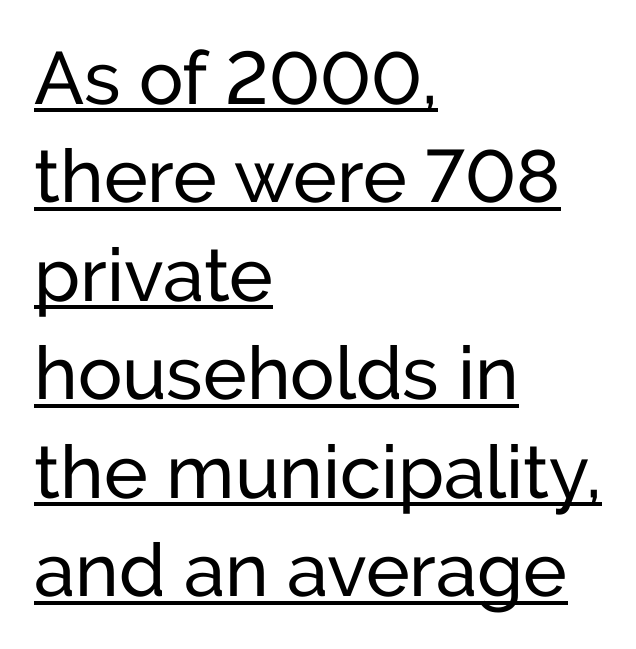
{"serif": "no", "italic": "no", "bold": "no", "weight": "regular", "width": "normal", "stroke_contrast": "low", "x_height": "medium", "monospaced": "no", "underline": "yes", "align": "left", "line_spacing": "normal", "line_spacing_ratio": 1.33, "letter_spacing": "normal", "letter_spacing_em": 0.0, "glyph_px": 74}
